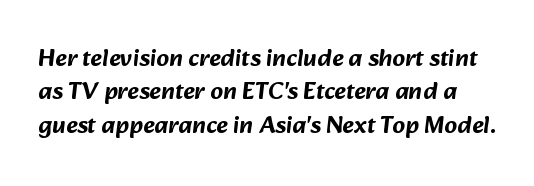
The image shows 25 px text type; set normal line spacing (1.34x), normal letter spacing, not underlined.
